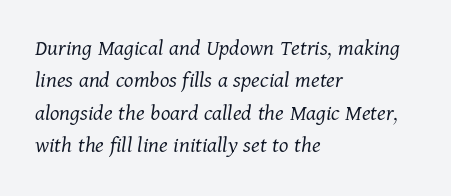
Q: Is the text bold? A: No.
Q: Is the text italic (slanted)? A: Yes, it leans right by about 11 degrees.
Q: Is the text underlined? A: No.
Q: How is the paragraph aligned? A: Left-aligned.
Q: Is the spacing between letters normal or unusually wide? A: Normal.
Q: Is the spacing between lines tight, normal or loose? A: Normal.
